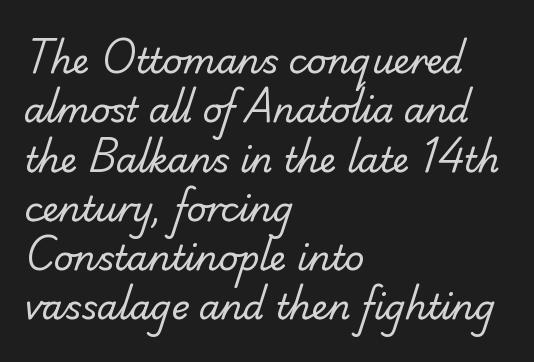
The image shows 34 px regular-weight sans-serif type; set left-aligned, normal line spacing (1.45x), normal letter spacing, not underlined; low stroke contrast and a small x-height.
